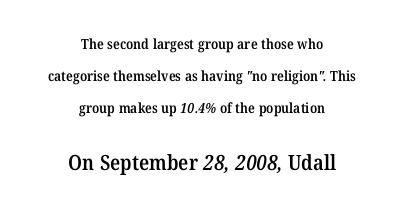
Q: Is the text bold? A: Semi-bold.
Q: Is the text underlined? A: No.
Q: How is the paragraph aligned? A: Centered.
Q: Is the spacing between letters normal or unusually wide? A: Normal.
Q: Is the spacing between lines tight, normal or loose? A: Loose.
Q: Which block of text is set in a larger size, the first (top) or the second (bottom)? A: The second (bottom) one.
